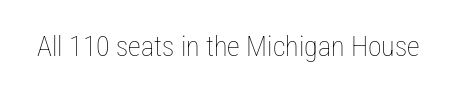
Q: Is the text bold? A: No.
Q: Is the text italic (slanted)? A: No, it is upright.
Q: Is the text underlined? A: No.
Q: Is the spacing between letters normal or unusually wide? A: Normal.
Q: Width (condensed, normal, or wide)? A: Condensed.
Q: Stroke contrast? A: Low.
Q: x-height? A: Medium.
Q: Monospaced? A: No.
